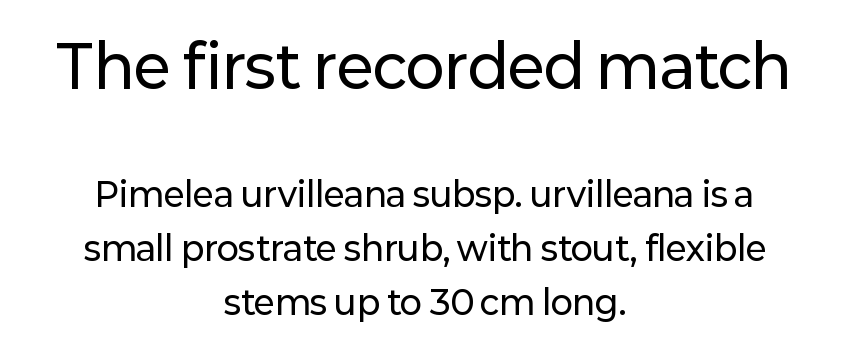
Which of the two is more prominent by size? The first, at the top. A sans-serif font was chosen for this passage. Descenders hang freely into open space. Note the varied advance widths — an 'i' is clearly narrower than an 'm'. The typography opts for an upright posture over an oblique one.
